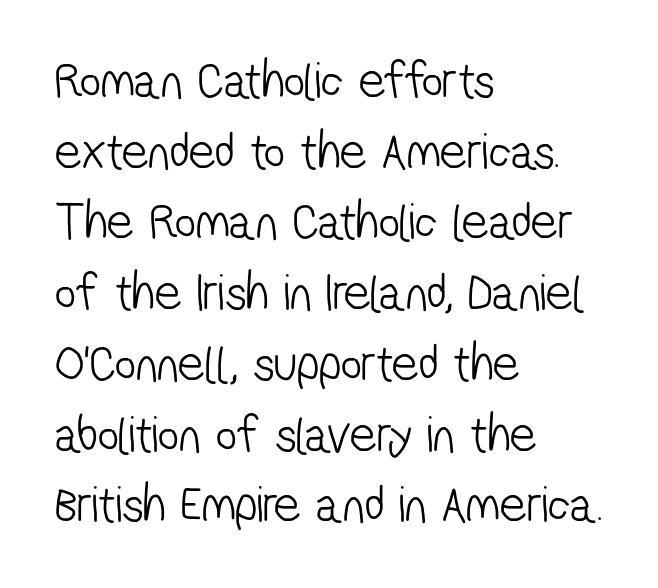
The image shows 52 px light, condensed sans-serif type; set left-aligned, normal line spacing (1.36x), normal letter spacing, not underlined; low stroke contrast and a medium x-height.
